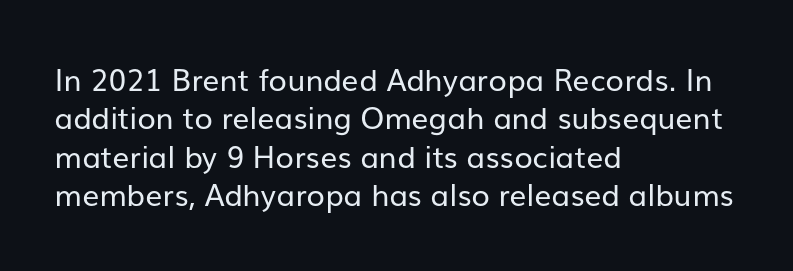
{"serif": "no", "italic": "no", "bold": "no", "weight": "regular", "width": "normal", "stroke_contrast": "low", "x_height": "medium", "monospaced": "no", "underline": "no", "align": "left", "line_spacing": "normal", "line_spacing_ratio": 1.28, "letter_spacing": "normal", "letter_spacing_em": 0.0, "glyph_px": 30}
